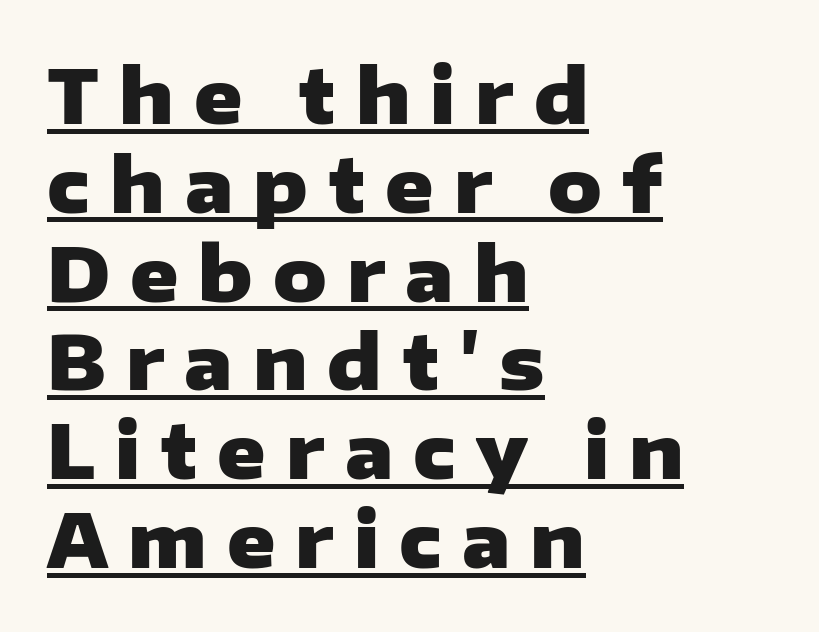
Q: Is the text bold? A: Yes.
Q: Is the text italic (slanted)? A: No, it is upright.
Q: Is the typeface a serif or a sans-serif typeface? A: Sans-serif.
Q: Is the text underlined? A: Yes.
Q: How is the paragraph aligned? A: Left-aligned.
Q: Is the spacing between letters normal or unusually wide? A: Unusually wide.
Q: Width (condensed, normal, or wide)? A: Wide.
Q: Stroke contrast? A: Low.
Q: x-height? A: Medium.
Q: Monospaced? A: No.
